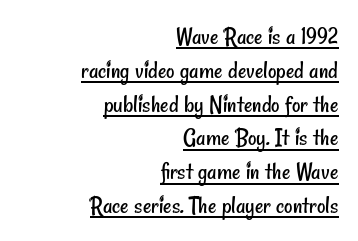
Q: Is the text bold? A: No.
Q: Is the text underlined? A: Yes.
Q: How is the paragraph aligned? A: Right-aligned.
Q: Is the spacing between letters normal or unusually wide? A: Normal.
Q: Is the spacing between lines tight, normal or loose? A: Normal.
